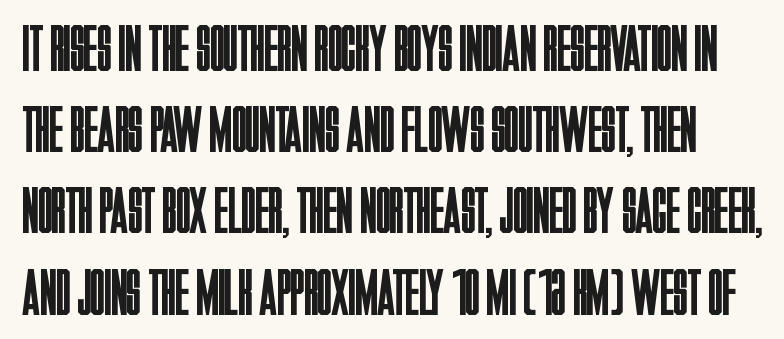
Q: Is the text bold? A: No.
Q: Is the text italic (slanted)? A: No, it is upright.
Q: Is the typeface a serif or a sans-serif typeface? A: Sans-serif.
Q: Is the text underlined? A: No.
Q: Is the spacing between letters normal or unusually wide? A: Normal.
Q: Is the spacing between lines tight, normal or loose? A: Normal.
Q: Width (condensed, normal, or wide)? A: Condensed.
Q: Stroke contrast? A: Low.
Q: x-height? A: Large.
Q: Monospaced? A: No.
